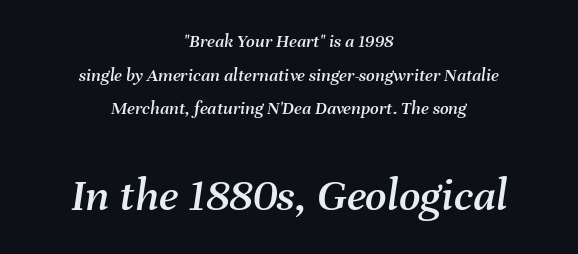
{"italic": "yes", "lean": "right", "slant_degrees": 8, "width": "normal", "stroke_contrast": "medium", "x_height": "medium", "monospaced": "no", "underline": "no", "align": "center", "line_spacing_ratio": 1.77, "letter_spacing": "normal", "letter_spacing_em": 0.0, "larger_block": "second", "size_ratio": 2.47, "glyph_px": 47}
